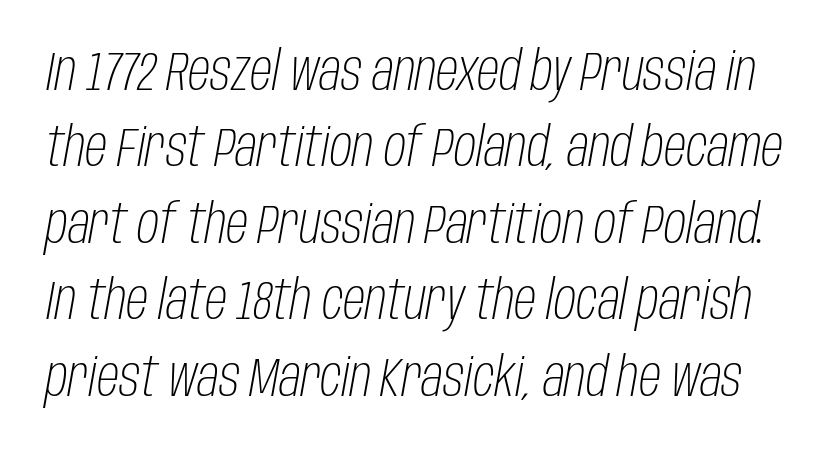
If you drew a line through each stem, it would be angled. A typesetter would call this zero additional tracking. A light-to-regular cut is what we see here. The string is rendered with underlining switched off. Do the characters align in a grid? No, the font is proportional. Honestly, the row spacing looks completely unremarkable.
